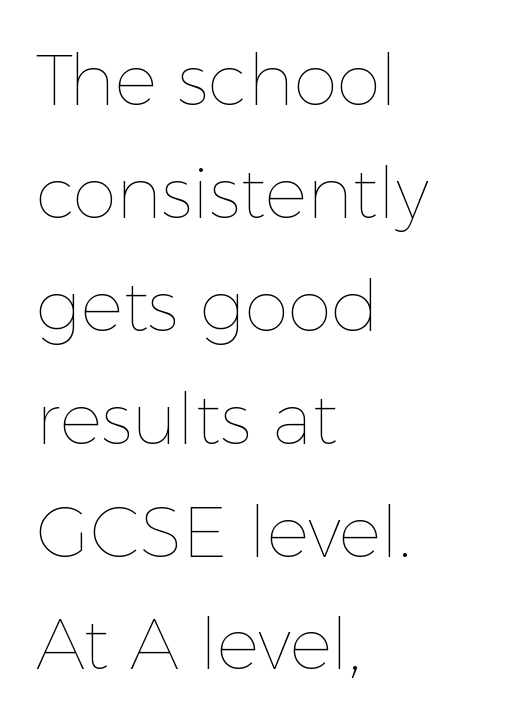
The image shows 71 px thin type, upright; set left-aligned, normal line spacing (1.59x), normal letter spacing, not underlined; a medium x-height.
